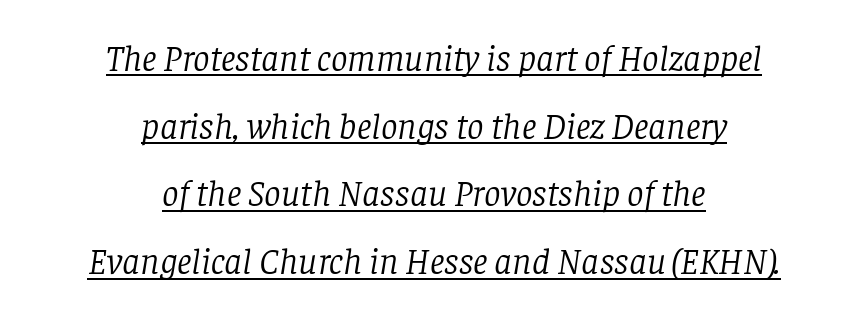
Q: Is the text bold? A: No.
Q: Is the text italic (slanted)? A: Yes, it leans right by about 8 degrees.
Q: Is the typeface a serif or a sans-serif typeface? A: Serif.
Q: Is the text underlined? A: Yes.
Q: How is the paragraph aligned? A: Centered.
Q: Is the spacing between letters normal or unusually wide? A: Normal.
Q: Width (condensed, normal, or wide)? A: Normal.
Q: Stroke contrast? A: Low.
Q: x-height? A: Large.
Q: Monospaced? A: No.
